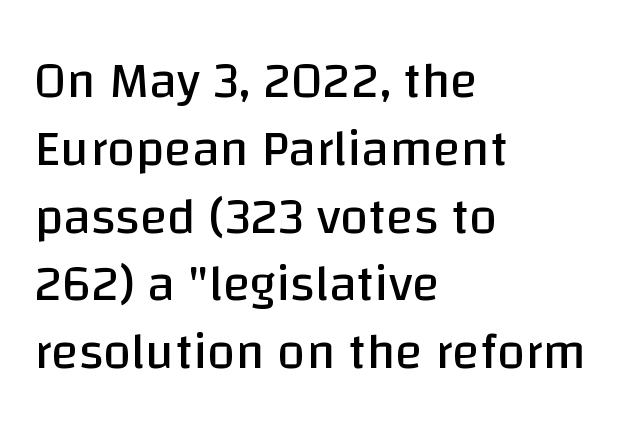
{"serif": "no", "italic": "no", "bold": "no", "weight": "regular", "width": "normal", "stroke_contrast": "low", "x_height": "large", "monospaced": "no", "underline": "no", "align": "left", "line_spacing": "normal", "line_spacing_ratio": 1.33, "letter_spacing": "normal", "letter_spacing_em": 0.0, "glyph_px": 51}
